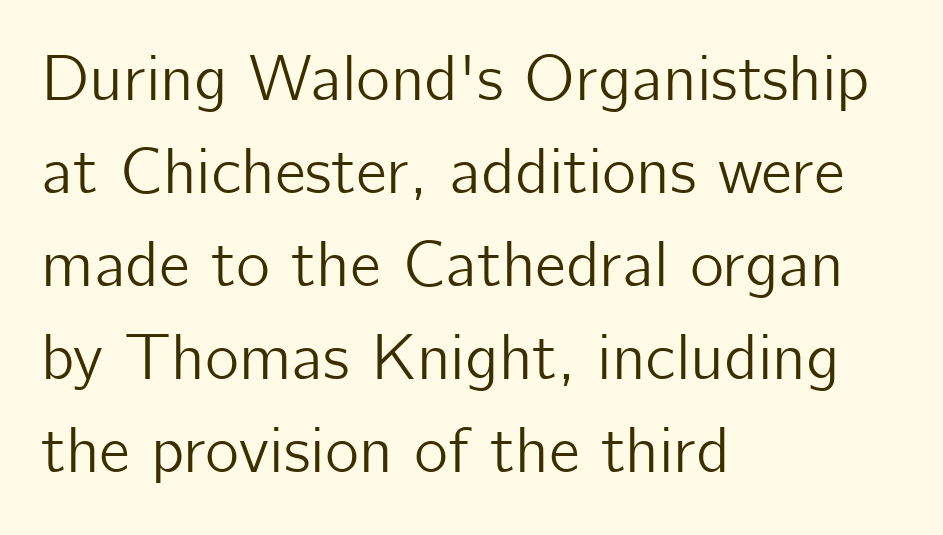
Q: Is the text italic (slanted)? A: No, it is upright.
Q: Is the typeface a serif or a sans-serif typeface? A: Sans-serif.
Q: Is the text underlined? A: No.
Q: How is the paragraph aligned? A: Left-aligned.
Q: Is the spacing between letters normal or unusually wide? A: Normal.
Q: Is the spacing between lines tight, normal or loose? A: Normal.
Q: Width (condensed, normal, or wide)? A: Normal.
Q: Stroke contrast? A: Low.
Q: x-height? A: Medium.
Q: Monospaced? A: No.
